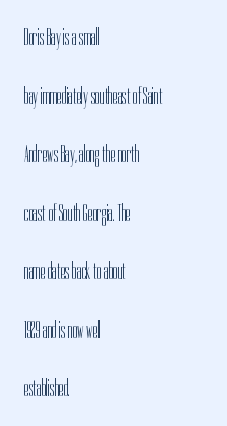
Q: Is the text bold? A: No.
Q: Is the text italic (slanted)? A: No, it is upright.
Q: Is the text underlined? A: No.
Q: How is the paragraph aligned? A: Left-aligned.
Q: Is the spacing between letters normal or unusually wide? A: Normal.
Q: Is the spacing between lines tight, normal or loose? A: Loose.
